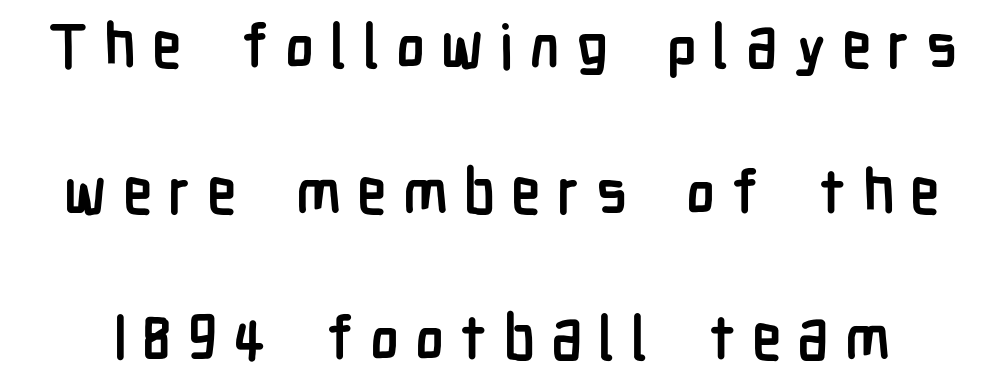
Q: Is the text bold? A: Yes.
Q: Is the text italic (slanted)? A: No, it is upright.
Q: Is the typeface a serif or a sans-serif typeface? A: Sans-serif.
Q: Is the text underlined? A: No.
Q: Is the spacing between letters normal or unusually wide? A: Unusually wide.
Q: Is the spacing between lines tight, normal or loose? A: Loose.
Q: Width (condensed, normal, or wide)? A: Condensed.
Q: Stroke contrast? A: Low.
Q: x-height? A: Medium.
Q: Monospaced? A: No.
